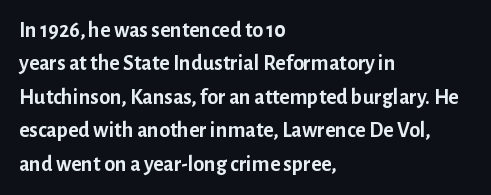
The image shows 22 px bold type, upright; set left-aligned, normal line spacing (1.52x), normal letter spacing, not underlined.
